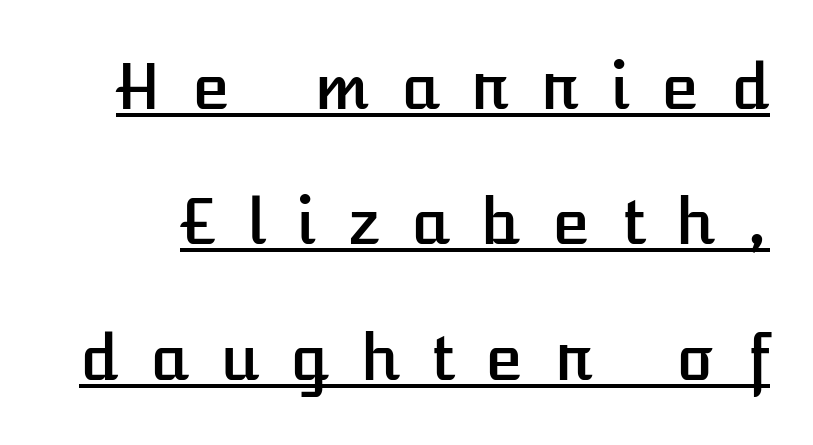
The image shows 63 px text type, upright; set loose line spacing (2.15x), unusually wide letter spacing (+0.49 em), underlined; low stroke contrast and a medium x-height.
